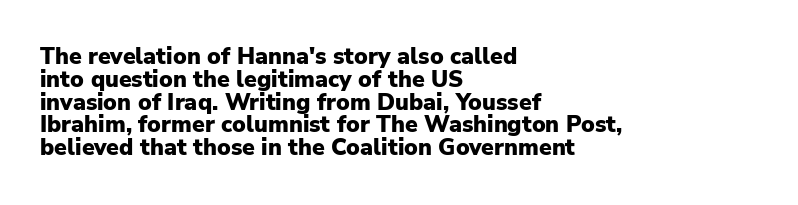
Q: Is the text bold? A: Yes.
Q: Is the text italic (slanted)? A: No, it is upright.
Q: Is the text underlined? A: No.
Q: How is the paragraph aligned? A: Left-aligned.
Q: Is the spacing between letters normal or unusually wide? A: Normal.
Q: Is the spacing between lines tight, normal or loose? A: Tight.
